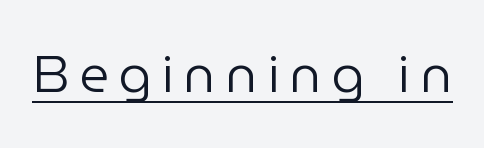
Q: Is the text bold? A: No.
Q: Is the text italic (slanted)? A: No, it is upright.
Q: Is the typeface a serif or a sans-serif typeface? A: Sans-serif.
Q: Is the text underlined? A: Yes.
Q: Width (condensed, normal, or wide)? A: Normal.
Q: Stroke contrast? A: Low.
Q: x-height? A: Medium.
Q: Monospaced? A: No.
